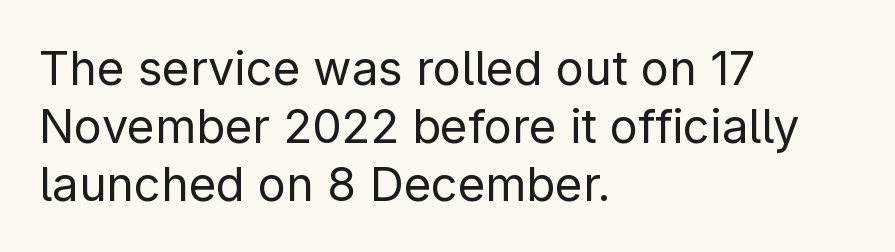
{"serif": "no", "italic": "no", "bold": "no", "weight": "regular", "width": "normal", "stroke_contrast": "low", "x_height": "medium", "monospaced": "no", "underline": "no", "align": "left", "line_spacing_ratio": 1.23, "letter_spacing": "normal", "letter_spacing_em": 0.0, "glyph_px": 47}
